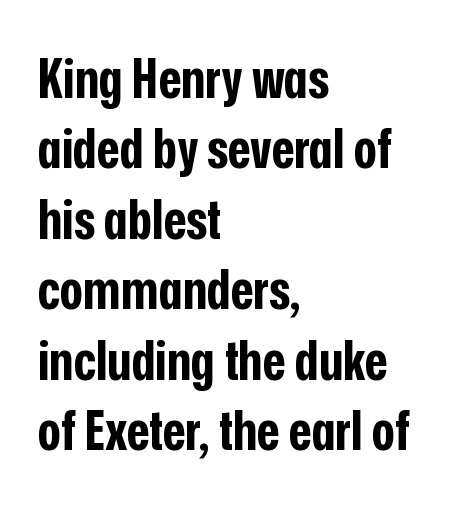
Q: Is the text bold? A: Yes.
Q: Is the text italic (slanted)? A: No, it is upright.
Q: Is the typeface a serif or a sans-serif typeface? A: Sans-serif.
Q: Is the text underlined? A: No.
Q: How is the paragraph aligned? A: Left-aligned.
Q: Is the spacing between letters normal or unusually wide? A: Normal.
Q: Is the spacing between lines tight, normal or loose? A: Normal.
Q: Width (condensed, normal, or wide)? A: Condensed.
Q: Stroke contrast? A: Low.
Q: x-height? A: Medium.
Q: Monospaced? A: No.
